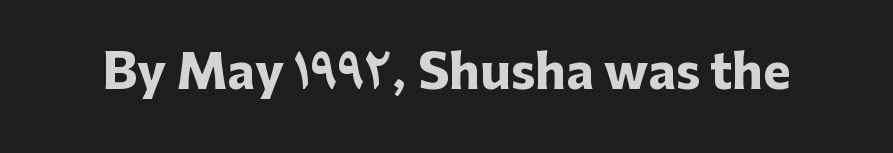
The image shows 47 px heavy sans-serif type, upright; set normal letter spacing, not underlined; low stroke contrast and a medium x-height.
